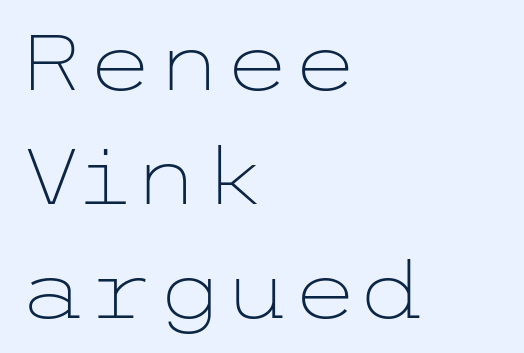
{"serif": "no", "italic": "no", "bold": "no", "weight": "light", "width": "wide", "stroke_contrast": "low", "x_height": "medium", "underline": "no", "align": "left", "line_spacing": "normal", "line_spacing_ratio": 1.46, "letter_spacing": "normal", "letter_spacing_em": 0.0, "glyph_px": 78}
